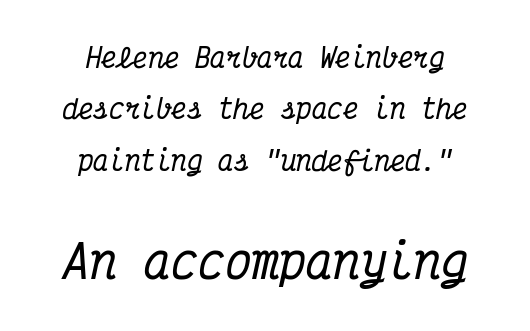
Q: Is the text italic (slanted)? A: Yes, it leans right by about 12 degrees.
Q: Is the typeface a serif or a sans-serif typeface? A: Serif.
Q: Is the text underlined? A: No.
Q: How is the paragraph aligned? A: Centered.
Q: Is the spacing between letters normal or unusually wide? A: Normal.
Q: Is the spacing between lines tight, normal or loose? A: Loose.
Q: Which block of text is set in a larger size, the first (top) or the second (bottom)? A: The second (bottom) one.
Q: Width (condensed, normal, or wide)? A: Condensed.
Q: Stroke contrast? A: Medium.
Q: x-height? A: Medium.
Q: Monospaced? A: Yes.
